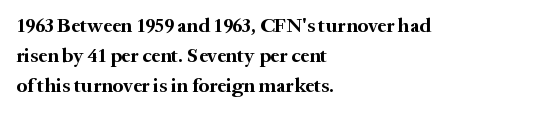
Alignment: flush left. Tall strokes in this sample are plumb rather than angled. Successive baselines arrive at the customary interval. The rendering uses a bold face; every stroke is thick and dark. The specimen omits any rule beneath the text block's lines. Short note: letters normally spaced.
